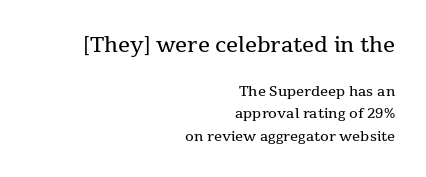
The specimen omits any rule beneath the text block's lines. The vertical gap from one line to the next is medium. No extra tracking has been applied to these lines. The emphasis by scale lands on block number one, above. Casual observation: everything's shoved over to the right.
